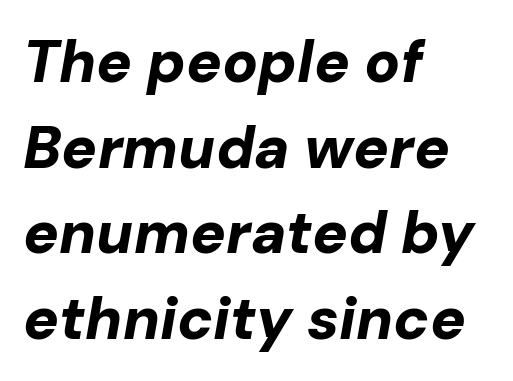
Descenders hang freely into open space. The passage shown is typed in a proportional face where columns would drift. The typography opts for an oblique posture over an upright one. The setting favours the left margin, as ordinary paragraphs usually do. Is the letter spacing exaggerated? No — it looks like the ordinary default.
